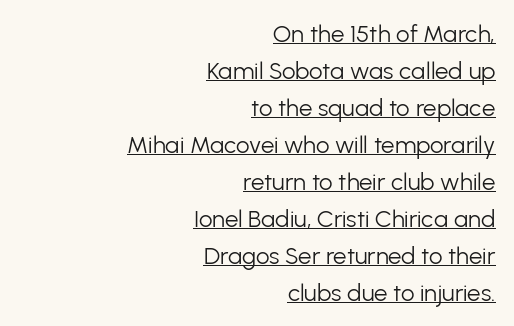
Caption: multi-line text, flush right, ragged left. This is roman type, the default non-slanted kind. The string is rendered with underlining switched on. Evenly set lines give the paragraph a standard silhouette.
